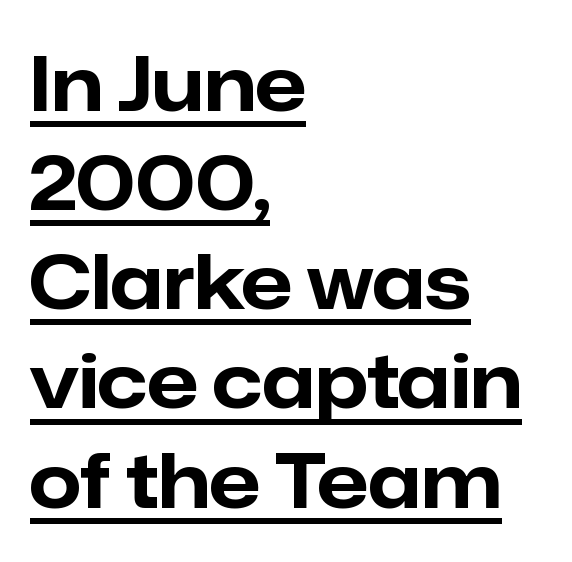
{"serif": "no", "italic": "no", "bold": "yes", "weight": "bold", "width": "normal", "stroke_contrast": "low", "x_height": "medium", "monospaced": "no", "underline": "yes", "align": "left", "line_spacing": "normal", "line_spacing_ratio": 1.34, "letter_spacing": "normal", "letter_spacing_em": 0.0, "glyph_px": 74}
